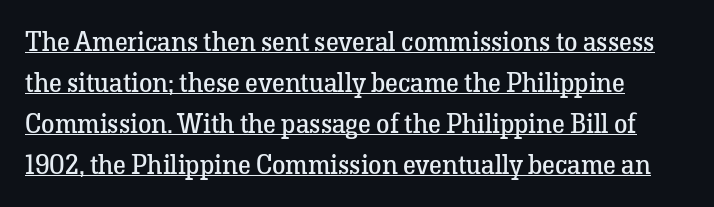
Q: Is the text bold? A: No.
Q: Is the text italic (slanted)? A: No, it is upright.
Q: Is the text underlined? A: Yes.
Q: Is the spacing between letters normal or unusually wide? A: Normal.
Q: Is the spacing between lines tight, normal or loose? A: Normal.
